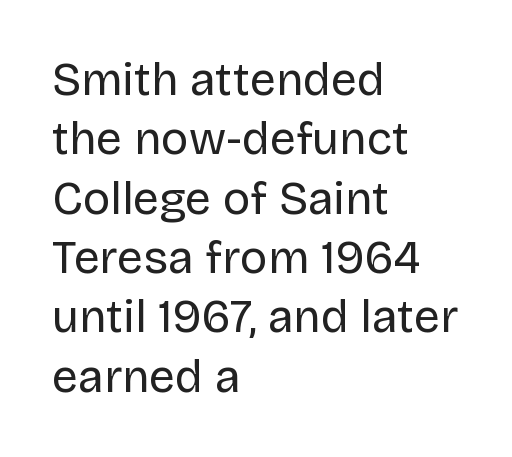
{"serif": "no", "italic": "no", "bold": "no", "weight": "regular", "width": "normal", "stroke_contrast": "low", "x_height": "large", "monospaced": "no", "underline": "no", "align": "left", "line_spacing": "normal", "line_spacing_ratio": 1.29, "letter_spacing": "normal", "letter_spacing_em": 0.0, "glyph_px": 46}
